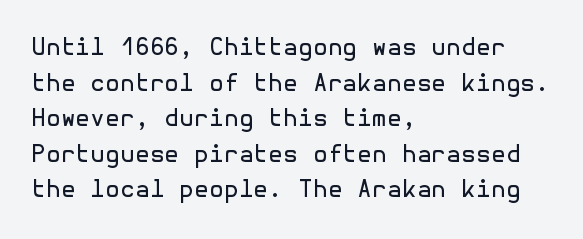
{"italic": "no", "bold": "no", "underline": "no", "align": "left", "line_spacing": "normal", "line_spacing_ratio": 1.48, "letter_spacing": "normal", "letter_spacing_em": 0.0, "glyph_px": 24}
